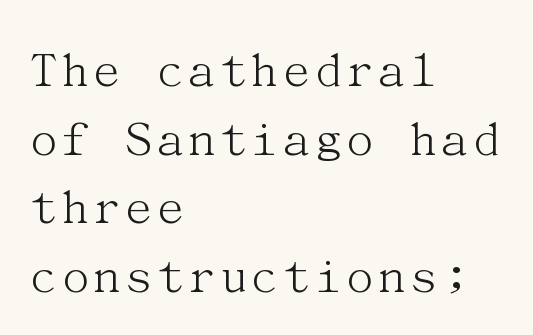
The area under the type is left untouched. The lines are quadded left. The lines sit at an ordinary, default distance from one another. Between one letter and the next there's only the usual sliver of space. Italic: no, the glyphs are upright roman. These glyphs show unthickened strokes, regular width or finer.
